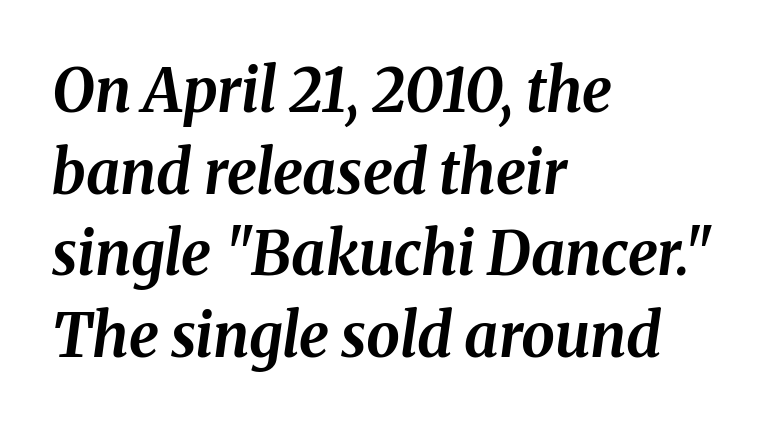
The image shows 60 px bold type, italic (leaning right); set left-aligned, normal line spacing (1.36x), normal letter spacing, not underlined; medium stroke contrast and a medium x-height.
